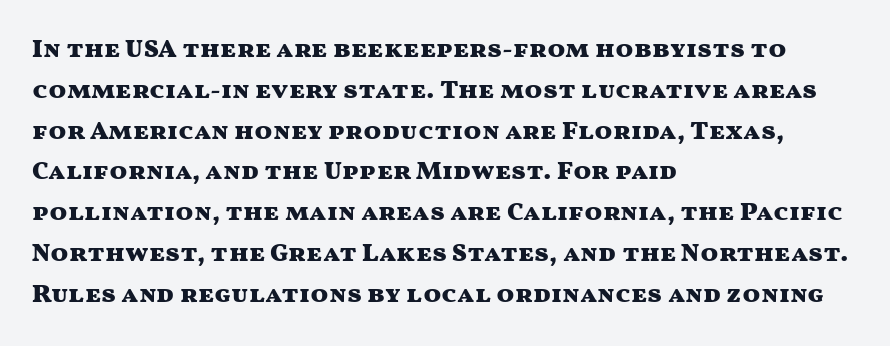
A dark, heavy texture on the line: the type is bold. Characters follow at the spacing the type designer built in. The designer left line spacing at the default. Unmarked baselines from the first word to the last. Posture: vertical.
